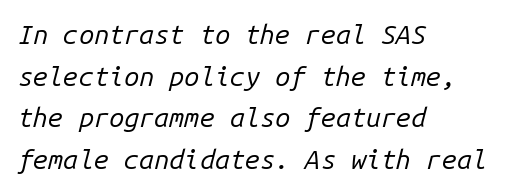
{"italic": "yes", "lean": "right", "slant_degrees": 14, "bold": "no", "underline": "no", "align": "left", "line_spacing": "normal", "line_spacing_ratio": 1.54, "letter_spacing": "normal", "letter_spacing_em": 0.0, "glyph_px": 27}
